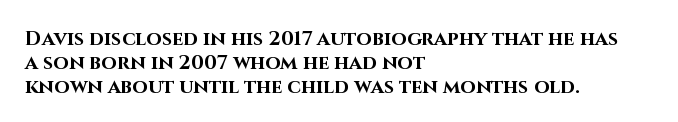
The image shows 20 px bold type, upright; set left-aligned, line spacing 1.2x, normal letter spacing, not underlined.
